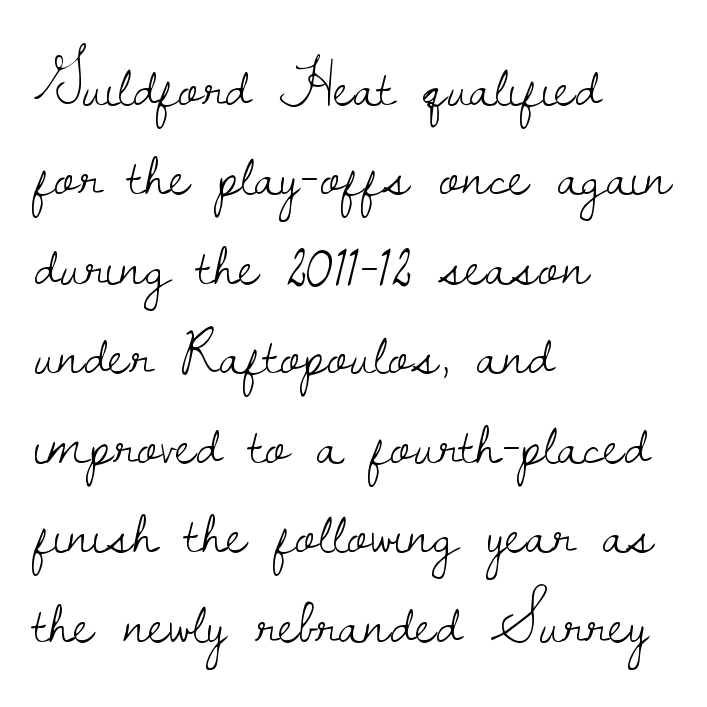
Q: Is the text bold? A: No.
Q: Is the text italic (slanted)? A: Yes.
Q: Is the typeface a serif or a sans-serif typeface? A: Serif.
Q: Is the text underlined? A: No.
Q: How is the paragraph aligned? A: Left-aligned.
Q: Is the spacing between letters normal or unusually wide? A: Normal.
Q: Is the spacing between lines tight, normal or loose? A: Normal.
Q: Width (condensed, normal, or wide)? A: Normal.
Q: Stroke contrast? A: Low.
Q: x-height? A: Small.
Q: Monospaced? A: No.
